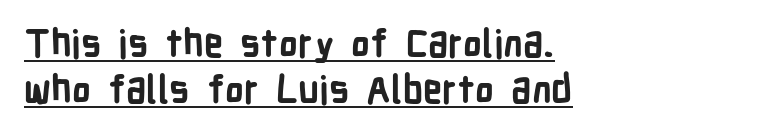
Q: Is the text bold? A: Yes.
Q: Is the text italic (slanted)? A: No, it is upright.
Q: Is the typeface a serif or a sans-serif typeface? A: Sans-serif.
Q: Is the text underlined? A: Yes.
Q: How is the paragraph aligned? A: Left-aligned.
Q: Is the spacing between letters normal or unusually wide? A: Normal.
Q: Width (condensed, normal, or wide)? A: Condensed.
Q: Stroke contrast? A: Low.
Q: x-height? A: Medium.
Q: Monospaced? A: No.
